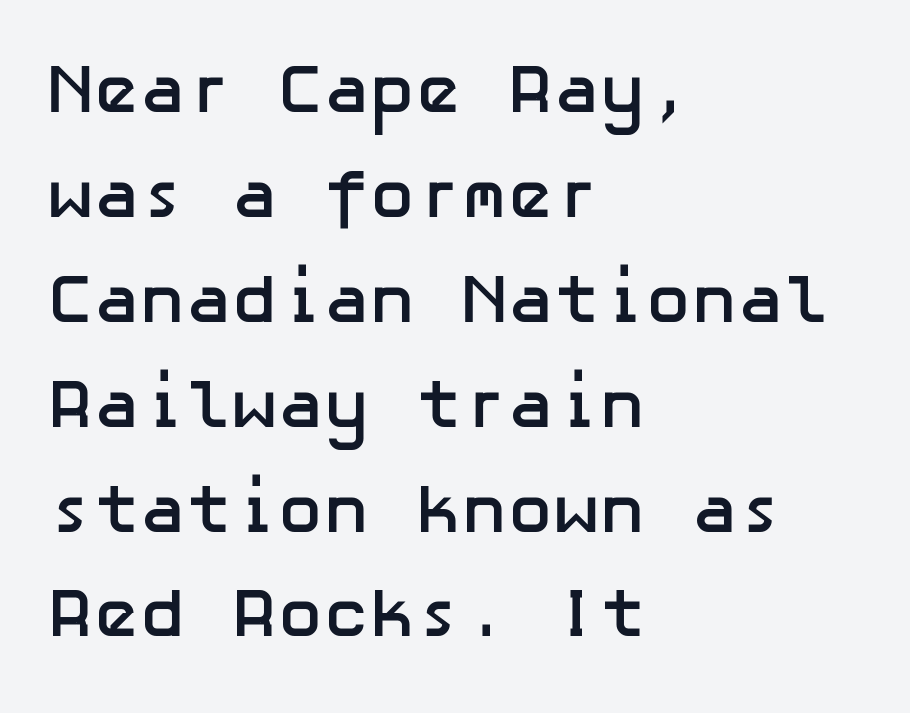
Q: Is the text bold? A: Yes.
Q: Is the text italic (slanted)? A: No, it is upright.
Q: Is the typeface a serif or a sans-serif typeface? A: Sans-serif.
Q: Is the text underlined? A: No.
Q: How is the paragraph aligned? A: Left-aligned.
Q: Is the spacing between letters normal or unusually wide? A: Normal.
Q: Is the spacing between lines tight, normal or loose? A: Normal.
Q: Width (condensed, normal, or wide)? A: Normal.
Q: Stroke contrast? A: Low.
Q: x-height? A: Medium.
